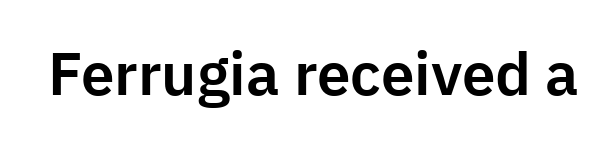
The tracking reads as untouched default to a designer's eye. What kind of face is this? One without serifs — a sans. In terms of posture, this sample is upright. Rule under the text: the space is simply empty. You could not count columns in this text — the font is proportionally spaced.
